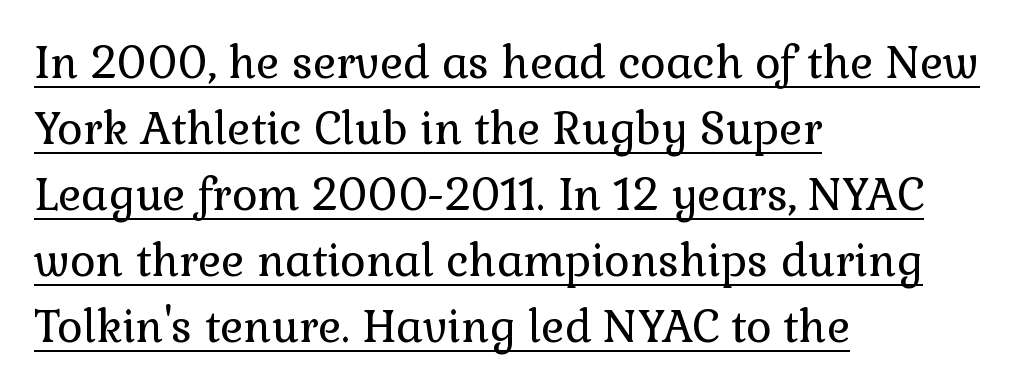
Q: Is the text bold? A: No.
Q: Is the text italic (slanted)? A: No, it is upright.
Q: Is the typeface a serif or a sans-serif typeface? A: Serif.
Q: Is the text underlined? A: Yes.
Q: How is the paragraph aligned? A: Left-aligned.
Q: Is the spacing between letters normal or unusually wide? A: Normal.
Q: Is the spacing between lines tight, normal or loose? A: Normal.
Q: Width (condensed, normal, or wide)? A: Normal.
Q: x-height? A: Medium.
Q: Monospaced? A: No.
